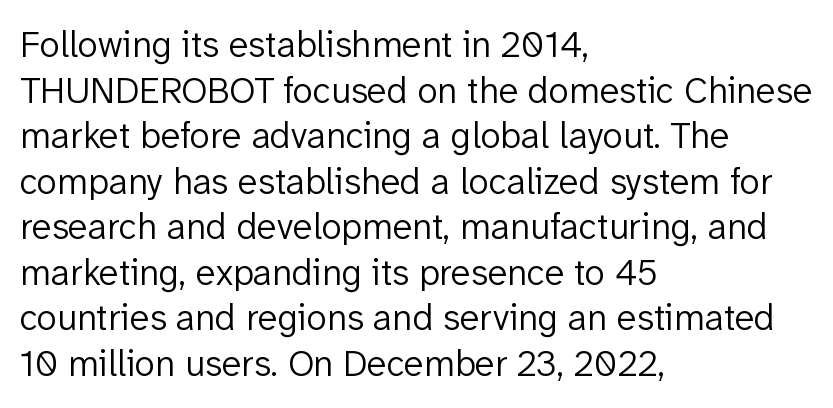
{"serif": "no", "italic": "no", "bold": "no", "weight": "light", "width": "normal", "stroke_contrast": "low", "x_height": "medium", "monospaced": "no", "underline": "no", "align": "left", "line_spacing_ratio": 1.23, "letter_spacing": "normal", "letter_spacing_em": 0.0, "glyph_px": 37}
